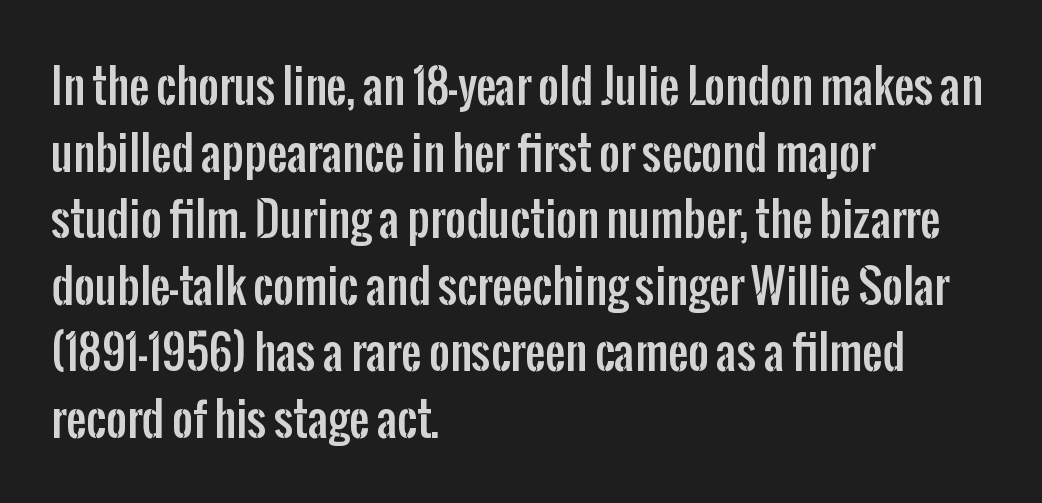
Q: Is the text italic (slanted)? A: No, it is upright.
Q: Is the typeface a serif or a sans-serif typeface? A: Sans-serif.
Q: Is the text underlined? A: No.
Q: How is the paragraph aligned? A: Left-aligned.
Q: Is the spacing between letters normal or unusually wide? A: Normal.
Q: Is the spacing between lines tight, normal or loose? A: Normal.
Q: Width (condensed, normal, or wide)? A: Condensed.
Q: Stroke contrast? A: Low.
Q: x-height? A: Medium.
Q: Monospaced? A: No.
